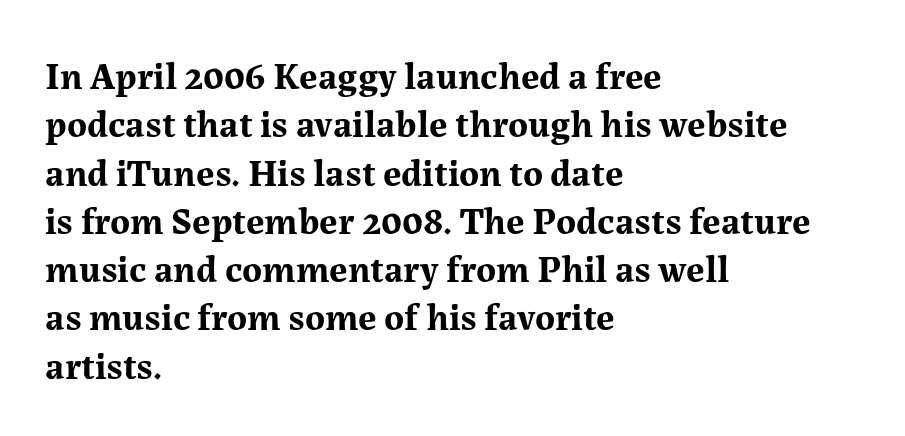
The image shows 38 px bold serif type, upright; set left-aligned, normal line spacing (1.27x), normal letter spacing, not underlined; medium stroke contrast and a medium x-height.
